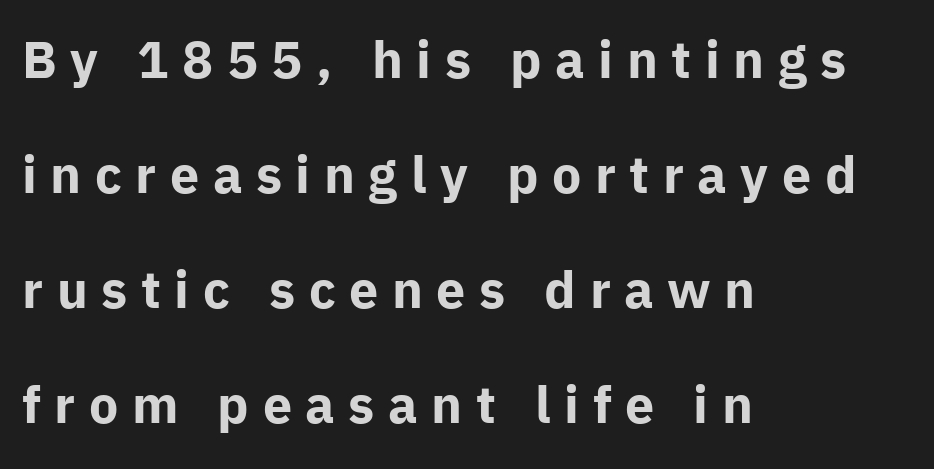
The image shows 52 px bold sans-serif type, upright; set left-aligned, loose line spacing (2.21x), unusually wide letter spacing (+0.26 em), not underlined; low stroke contrast and a medium x-height.
